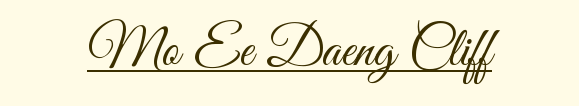
The image shows 55 px light, condensed sans-serif type; set centered, normal letter spacing, underlined; medium stroke contrast and a small x-height.
